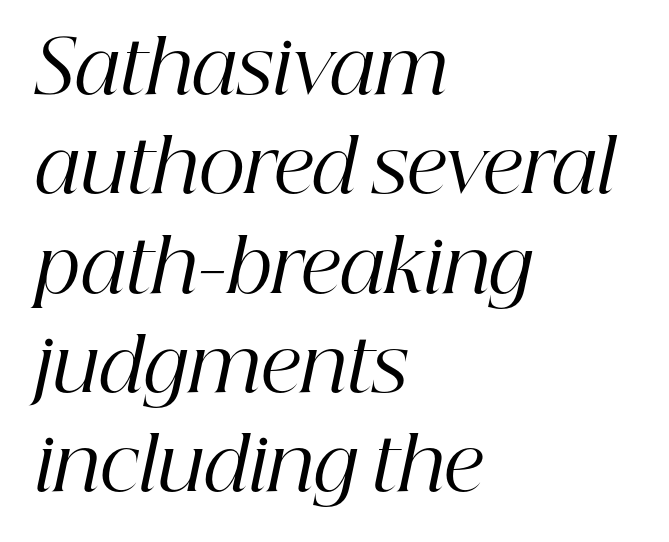
Q: Is the text bold? A: No.
Q: Is the text italic (slanted)? A: Yes, it leans right by about 12 degrees.
Q: Is the typeface a serif or a sans-serif typeface? A: Serif.
Q: Is the text underlined? A: No.
Q: How is the paragraph aligned? A: Left-aligned.
Q: Is the spacing between letters normal or unusually wide? A: Normal.
Q: Is the spacing between lines tight, normal or loose? A: Normal.
Q: Width (condensed, normal, or wide)? A: Normal.
Q: Stroke contrast? A: High.
Q: x-height? A: Medium.
Q: Monospaced? A: No.
